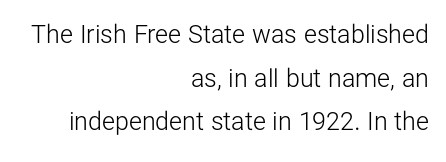
The image shows 25 px text type, upright; set right-aligned, line spacing 1.75x, normal letter spacing, not underlined.
